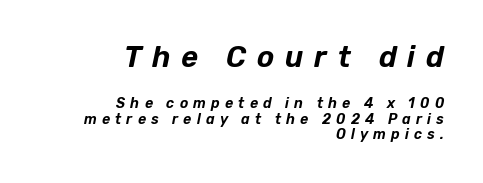
{"italic": "yes", "lean": "right", "slant_degrees": 12, "width": "normal", "stroke_contrast": "low", "x_height": "medium", "monospaced": "no", "underline": "no", "align": "right", "line_spacing": "tight", "line_spacing_ratio": 1.11, "letter_spacing": "wide", "letter_spacing_em": 0.37, "larger_block": "first", "size_ratio": 2.07, "glyph_px": 29}
